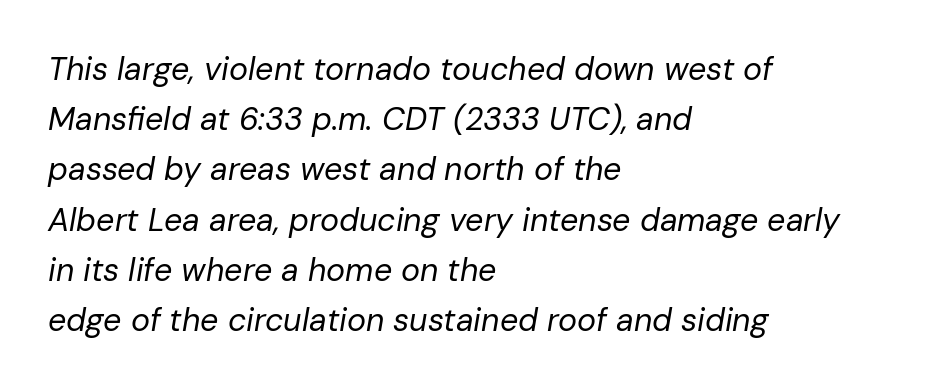
{"italic": "yes", "lean": "right", "slant_degrees": 10, "bold": "no", "weight": "regular", "width": "normal", "stroke_contrast": "low", "x_height": "medium", "monospaced": "no", "underline": "no", "align": "left", "line_spacing": "normal", "line_spacing_ratio": 1.57, "letter_spacing": "normal", "letter_spacing_em": 0.0, "glyph_px": 32}
